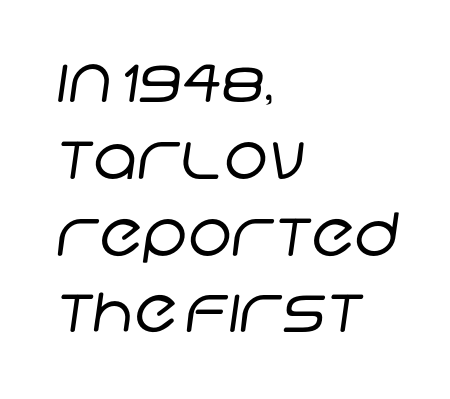
Q: Is the text bold? A: No.
Q: Is the typeface a serif or a sans-serif typeface? A: Sans-serif.
Q: Is the text underlined? A: No.
Q: How is the paragraph aligned? A: Left-aligned.
Q: Is the spacing between letters normal or unusually wide? A: Normal.
Q: Is the spacing between lines tight, normal or loose? A: Normal.
Q: Width (condensed, normal, or wide)? A: Normal.
Q: Stroke contrast? A: Low.
Q: x-height? A: Large.
Q: Monospaced? A: No.
